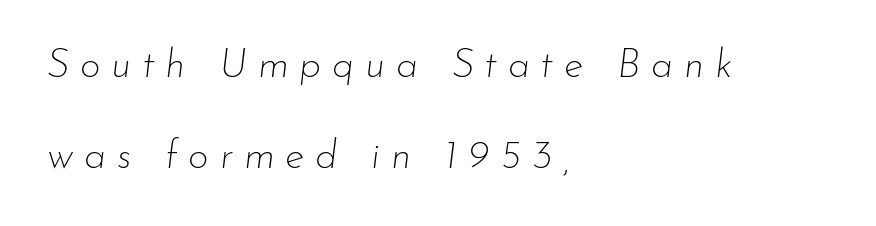
{"italic": "yes", "lean": "right", "slant_degrees": 7, "bold": "no", "weight": "thin", "width": "normal", "stroke_contrast": "low", "x_height": "small", "monospaced": "no", "underline": "no", "align": "left", "line_spacing": "loose", "line_spacing_ratio": 2.28, "letter_spacing": "wide", "letter_spacing_em": 0.27, "glyph_px": 40}
